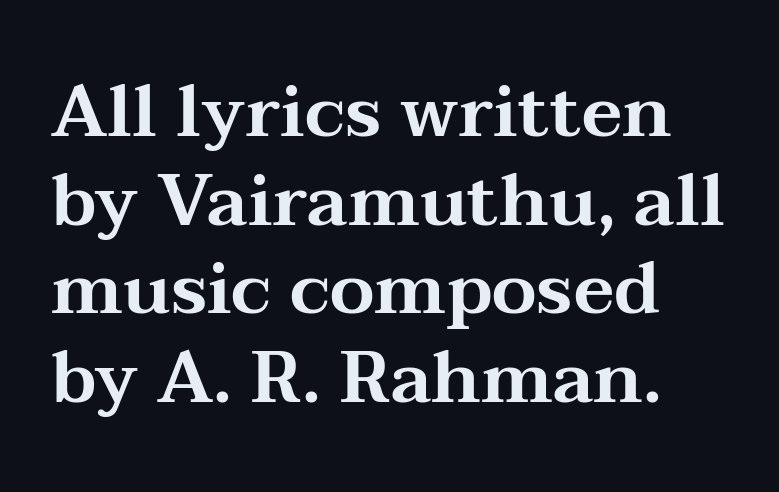
Q: Is the text italic (slanted)? A: No, it is upright.
Q: Is the typeface a serif or a sans-serif typeface? A: Serif.
Q: Is the text underlined? A: No.
Q: How is the paragraph aligned? A: Left-aligned.
Q: Is the spacing between letters normal or unusually wide? A: Normal.
Q: Width (condensed, normal, or wide)? A: Wide.
Q: Stroke contrast? A: Medium.
Q: x-height? A: Medium.
Q: Monospaced? A: No.
